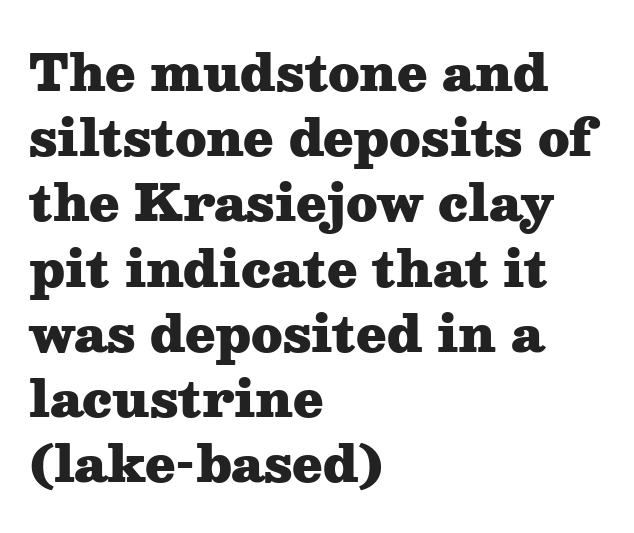
Compared with typical body copy, the letter spacing here is the same. Honestly, the row spacing looks completely unremarkable. Yep, those are serifs on the letters. A typesetter would call this proportional, since set widths differ per character.
